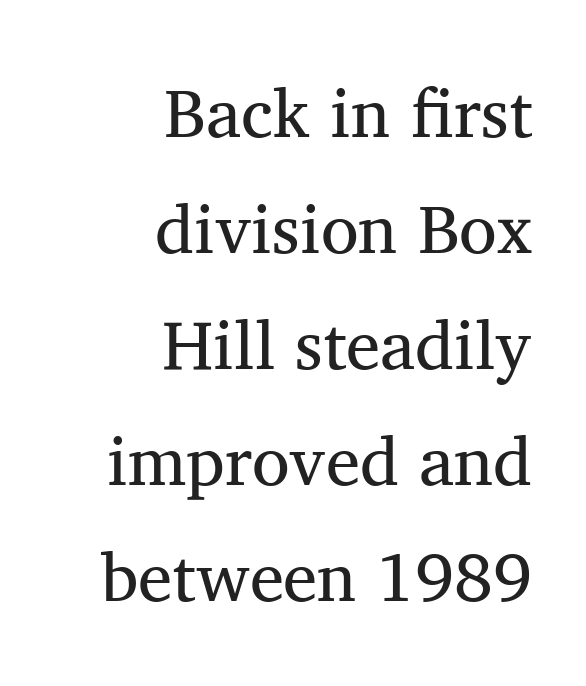
Q: Is the text bold? A: No.
Q: Is the text italic (slanted)? A: No, it is upright.
Q: Is the typeface a serif or a sans-serif typeface? A: Serif.
Q: Is the text underlined? A: No.
Q: How is the paragraph aligned? A: Right-aligned.
Q: Is the spacing between letters normal or unusually wide? A: Normal.
Q: Is the spacing between lines tight, normal or loose? A: Normal.
Q: Width (condensed, normal, or wide)? A: Normal.
Q: Stroke contrast? A: Medium.
Q: x-height? A: Medium.
Q: Monospaced? A: No.
